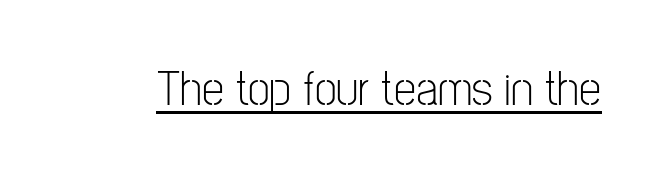
{"serif": "no", "italic": "no", "bold": "no", "weight": "light", "width": "condensed", "stroke_contrast": "low", "x_height": "medium", "monospaced": "no", "underline": "yes", "letter_spacing": "normal", "letter_spacing_em": 0.0, "glyph_px": 50}
